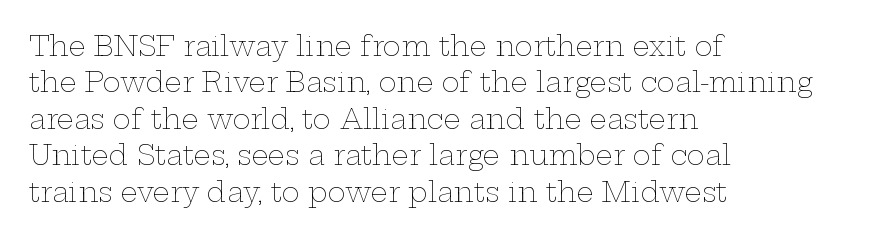
The image shows 27 px text type, upright; set left-aligned, normal line spacing (1.35x), normal letter spacing, not underlined.
